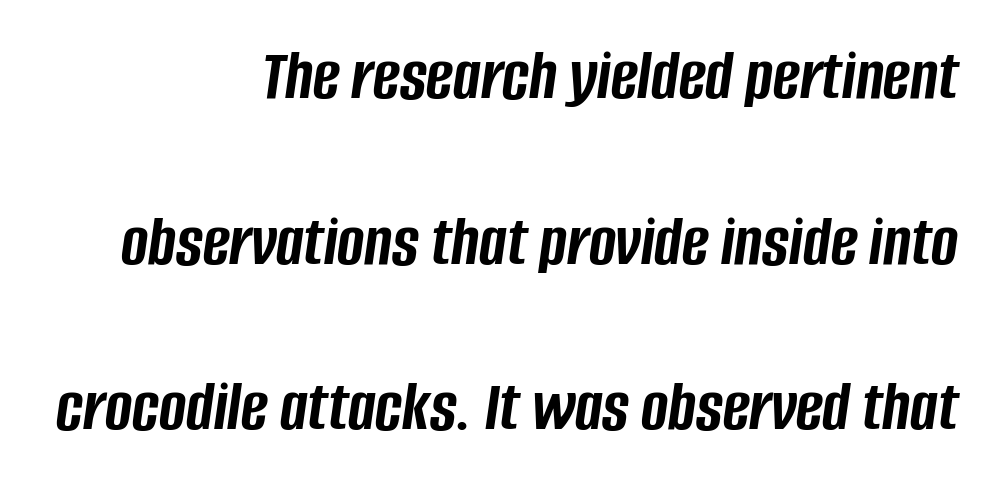
The image shows 73 px semibold, condensed type, italic (leaning right); set right-aligned, loose line spacing (2.27x), normal letter spacing, not underlined; low stroke contrast and a large x-height.
